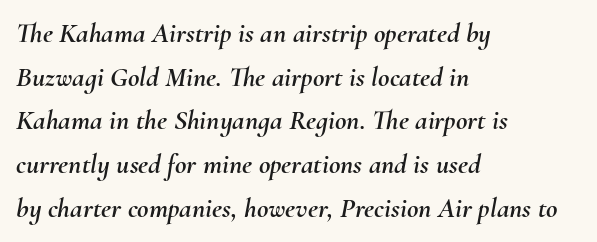
The image shows 28 px text type, italic (leaning right); set left-aligned, normal line spacing (1.56x), normal letter spacing, not underlined; medium stroke contrast and a small x-height.
